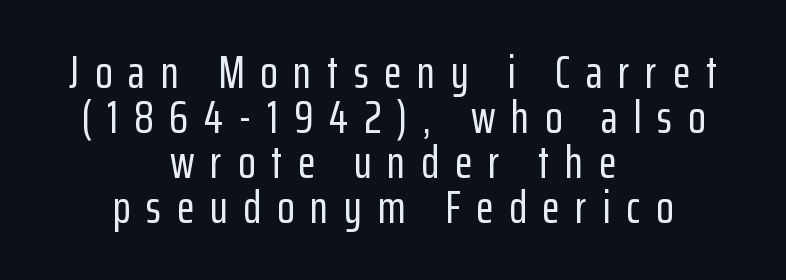
Q: Is the text italic (slanted)? A: No, it is upright.
Q: Is the typeface a serif or a sans-serif typeface? A: Sans-serif.
Q: Is the text underlined? A: No.
Q: How is the paragraph aligned? A: Centered.
Q: Is the spacing between letters normal or unusually wide? A: Unusually wide.
Q: Is the spacing between lines tight, normal or loose? A: Tight.
Q: Width (condensed, normal, or wide)? A: Condensed.
Q: Stroke contrast? A: Low.
Q: x-height? A: Medium.
Q: Monospaced? A: No.
